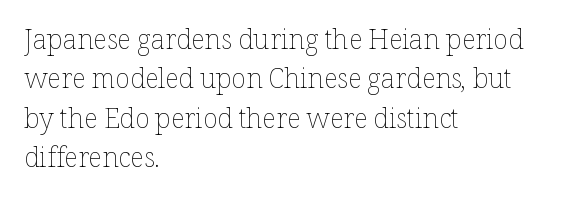
The image shows 27 px text type, upright; set left-aligned, normal line spacing (1.46x), normal letter spacing, not underlined.
